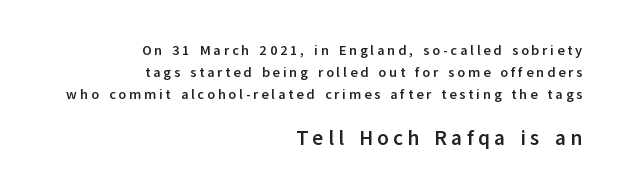
The image shows 21 px bold type, upright; set right-aligned, normal line spacing (1.58x), unusually wide letter spacing (+0.2 em), not underlined; the second (bottom) block is 1.5x larger.
